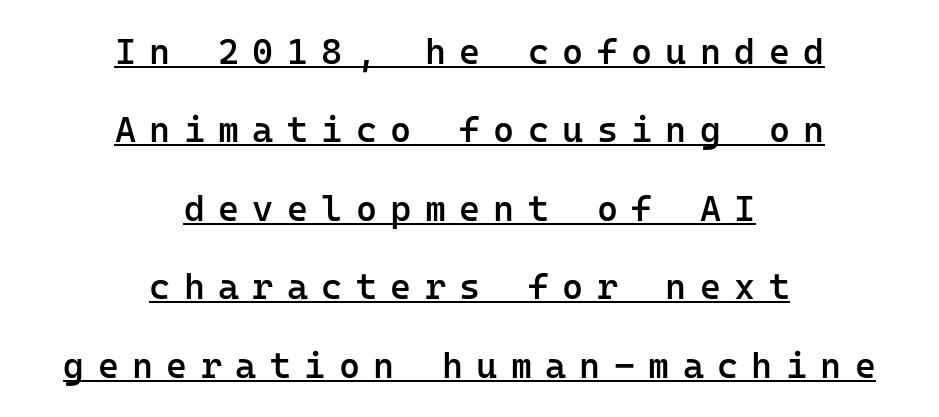
Q: Is the text bold? A: Semi-bold.
Q: Is the text italic (slanted)? A: No, it is upright.
Q: Is the typeface a serif or a sans-serif typeface? A: Sans-serif.
Q: Is the text underlined? A: Yes.
Q: How is the paragraph aligned? A: Centered.
Q: Is the spacing between letters normal or unusually wide? A: Unusually wide.
Q: Is the spacing between lines tight, normal or loose? A: Loose.
Q: Width (condensed, normal, or wide)? A: Normal.
Q: Stroke contrast? A: Low.
Q: x-height? A: Medium.
Q: Monospaced? A: Yes.
